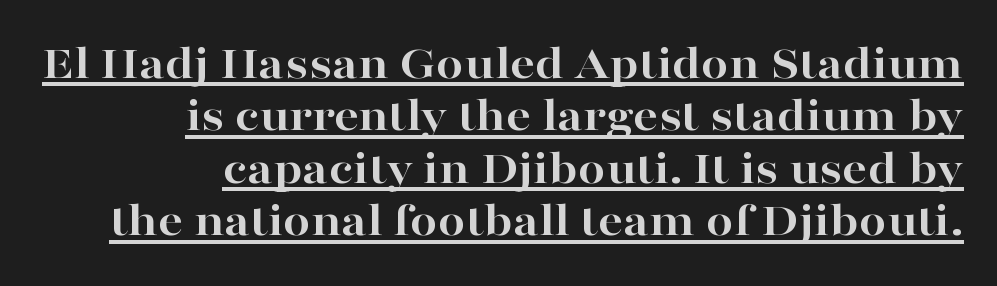
The image shows 49 px bold, wide serif type, upright; set right-aligned, tight line spacing (1.07x), normal letter spacing, underlined; high stroke contrast and a medium x-height.
